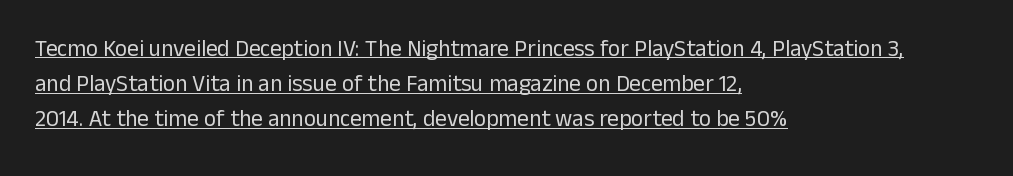
{"italic": "no", "bold": "no", "underline": "yes", "align": "left", "line_spacing": "normal", "line_spacing_ratio": 1.53, "letter_spacing": "normal", "letter_spacing_em": 0.0, "glyph_px": 23}
